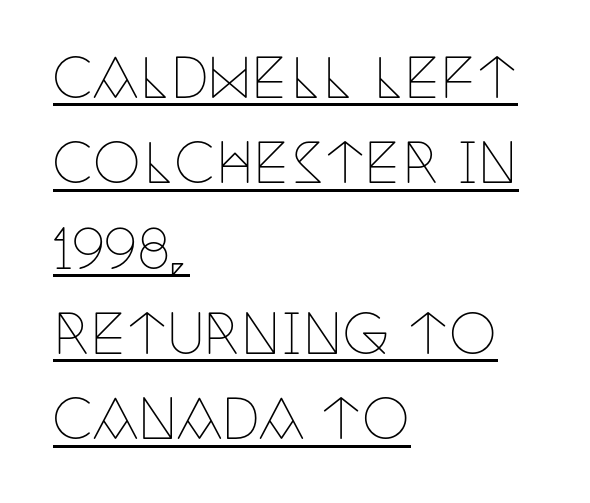
Q: Is the text bold? A: No.
Q: Is the text italic (slanted)? A: No, it is upright.
Q: Is the typeface a serif or a sans-serif typeface? A: Serif.
Q: Is the text underlined? A: Yes.
Q: How is the paragraph aligned? A: Left-aligned.
Q: Is the spacing between letters normal or unusually wide? A: Normal.
Q: Is the spacing between lines tight, normal or loose? A: Normal.
Q: Width (condensed, normal, or wide)? A: Condensed.
Q: Stroke contrast? A: Low.
Q: x-height? A: Large.
Q: Monospaced? A: No.
